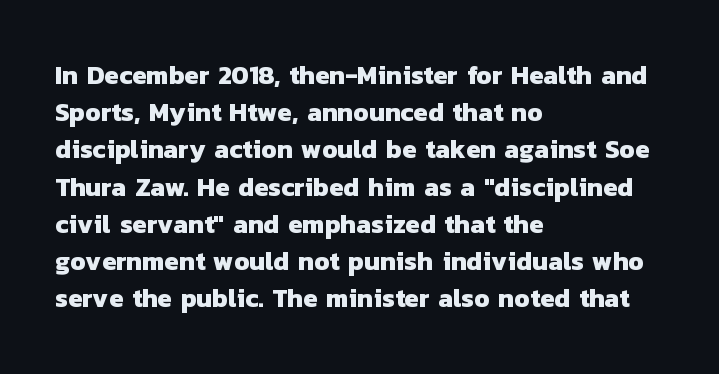
Q: Is the text bold? A: Yes.
Q: Is the text underlined? A: No.
Q: How is the paragraph aligned? A: Left-aligned.
Q: Is the spacing between letters normal or unusually wide? A: Normal.
Q: Is the spacing between lines tight, normal or loose? A: Normal.
